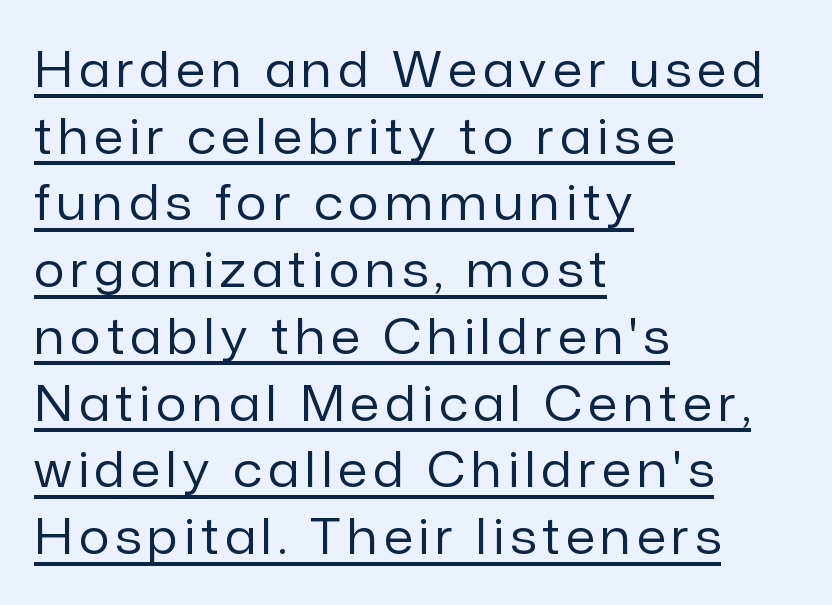
{"serif": "no", "italic": "no", "bold": "no", "weight": "regular", "width": "normal", "stroke_contrast": "low", "x_height": "medium", "monospaced": "no", "underline": "yes", "align": "left", "line_spacing": "normal", "line_spacing_ratio": 1.39, "glyph_px": 48}
